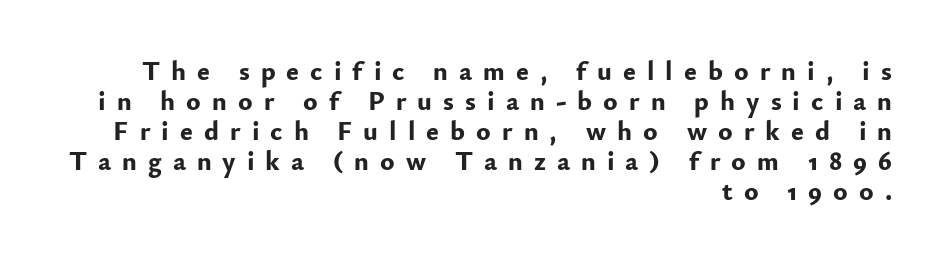
{"italic": "no", "bold": "yes", "underline": "no", "align": "right", "line_spacing": "tight", "line_spacing_ratio": 1.11, "letter_spacing": "wide", "letter_spacing_em": 0.41, "glyph_px": 27}
